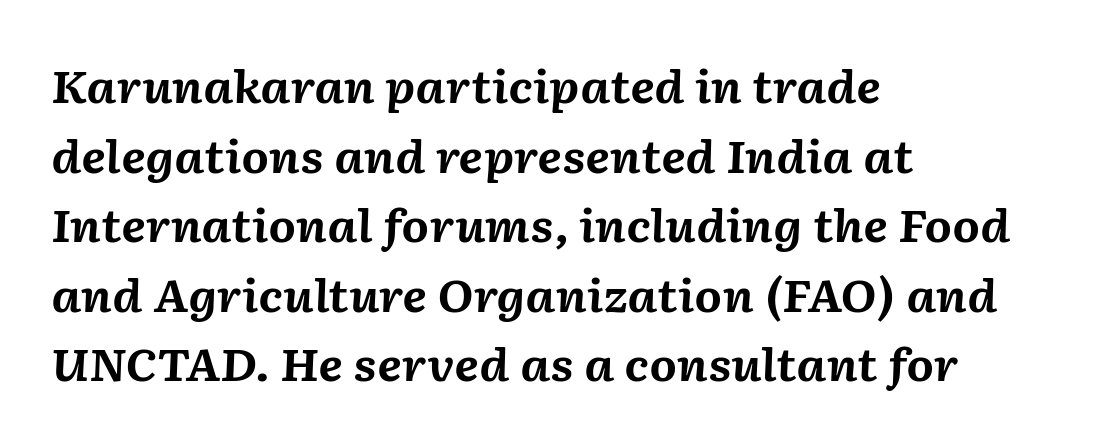
{"italic": "yes", "lean": "right", "slant_degrees": 2, "bold": "yes", "weight": "bold", "width": "normal", "stroke_contrast": "medium", "x_height": "medium", "monospaced": "no", "underline": "no", "align": "left", "line_spacing": "normal", "line_spacing_ratio": 1.58, "letter_spacing": "normal", "letter_spacing_em": 0.0, "glyph_px": 44}
